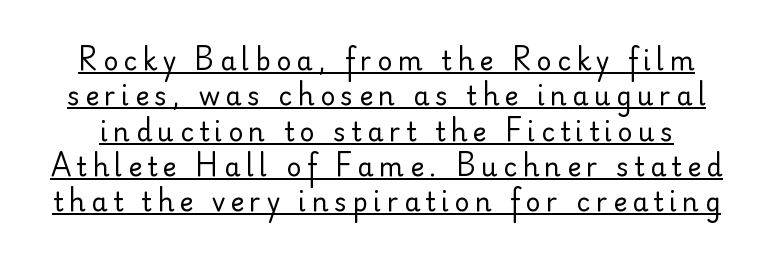
Is the type heavy? It reads as light-to-regular instead. If you drew a line through each stem, it would be perfectly vertical. These lines sit exactly where default settings would place them. Here the glyphs are tracked loosely, breaking word shapes into spaced letters. Notice how a bar underscores the lettering throughout.
